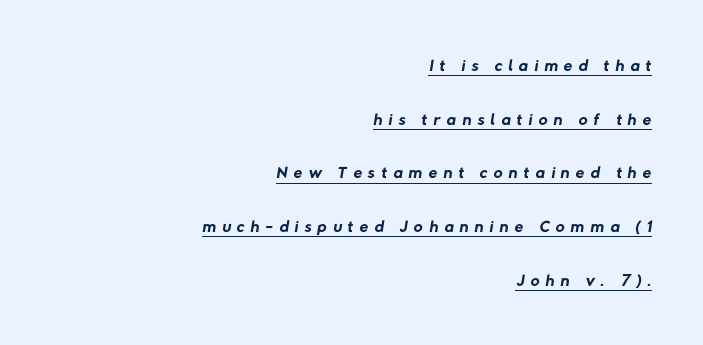
The image shows 25 px text type; set right-aligned, loose line spacing (2.15x), unusually wide letter spacing (+0.25 em), underlined.
